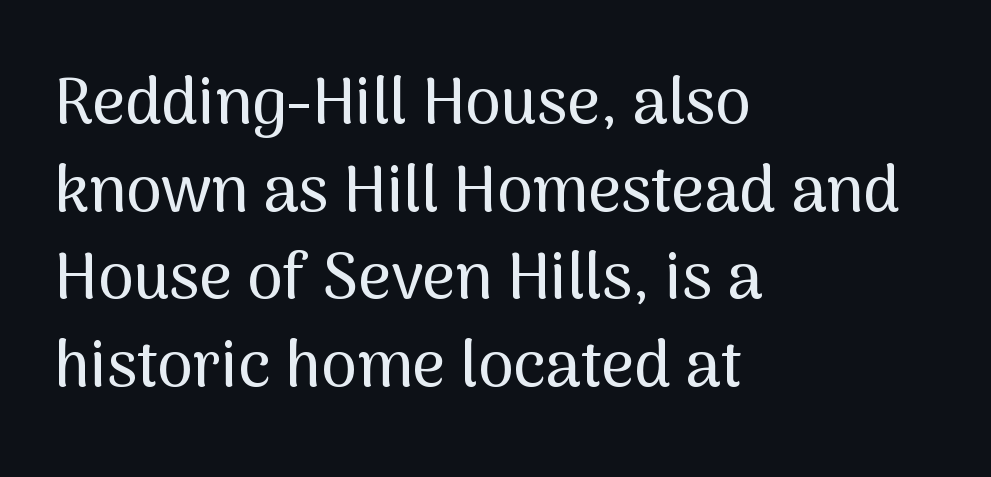
The image shows 64 px sans-serif type, upright; set left-aligned, normal line spacing (1.37x), normal letter spacing, not underlined; medium stroke contrast and a medium x-height.
